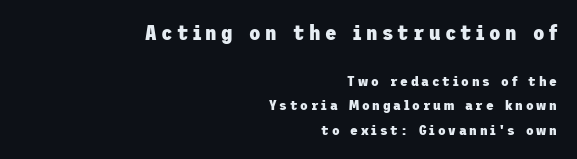
Q: Is the text bold? A: Yes.
Q: Is the text italic (slanted)? A: No, it is upright.
Q: Is the text underlined? A: No.
Q: How is the paragraph aligned? A: Right-aligned.
Q: Is the spacing between letters normal or unusually wide? A: Unusually wide.
Q: Which block of text is set in a larger size, the first (top) or the second (bottom)? A: The first (top) one.
